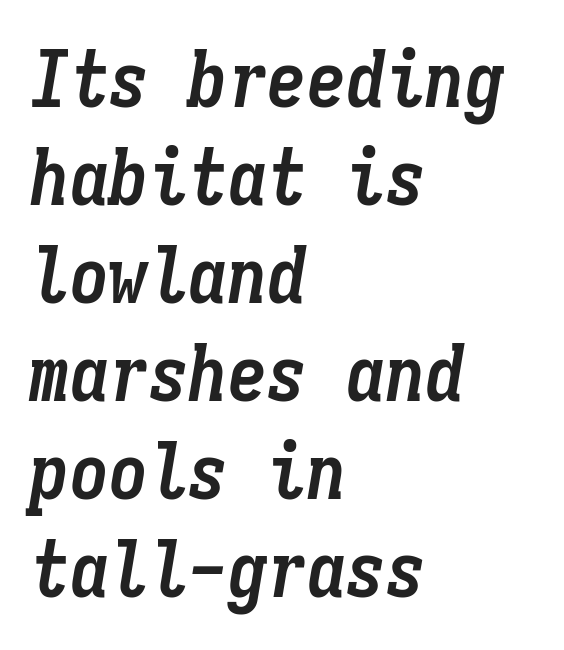
The space directly below the letters is spotless. There is no visible air inserted between adjacent glyphs. Heavy, bold letterforms. Compared with a centered layout, this one pins lines to the left instead. The passage shown leans; its letterforms are oblique.
